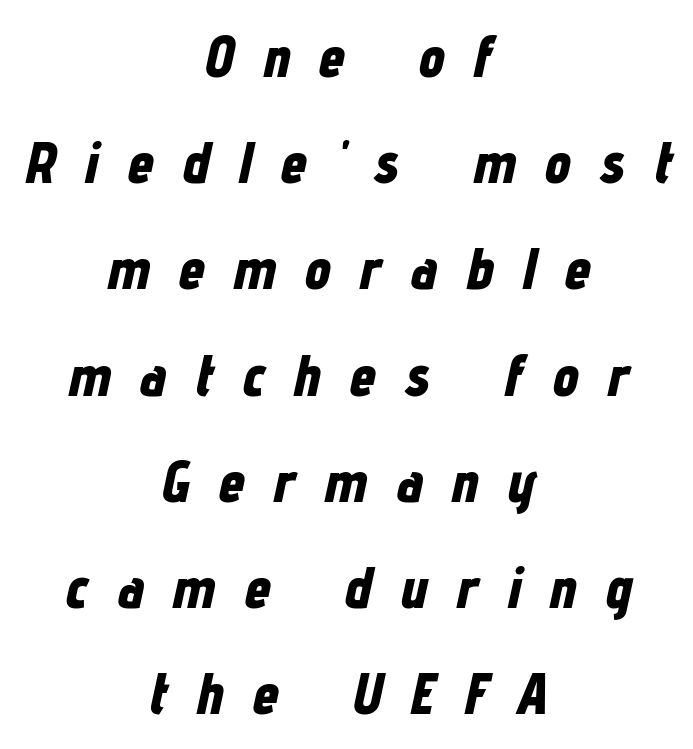
{"italic": "yes", "lean": "right", "slant_degrees": 12, "bold": "yes", "weight": "bold", "width": "condensed", "stroke_contrast": "low", "x_height": "medium", "monospaced": "no", "underline": "no", "align": "center", "line_spacing_ratio": 1.8, "letter_spacing": "wide", "letter_spacing_em": 0.49, "glyph_px": 59}
